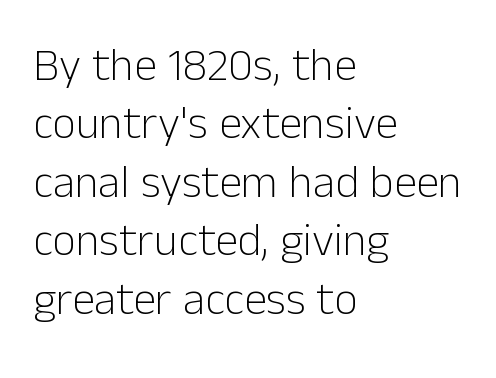
Typographically, this falls in the sans-serif category. These lines are rendered in a variable-pitch font. Evenly set lines give the paragraph a standard silhouette. The text block is weighted toward the left margin, trailing off unevenly rightward. Decoration check: the copy has no underline. Every character sits straight up, as roman type does.
